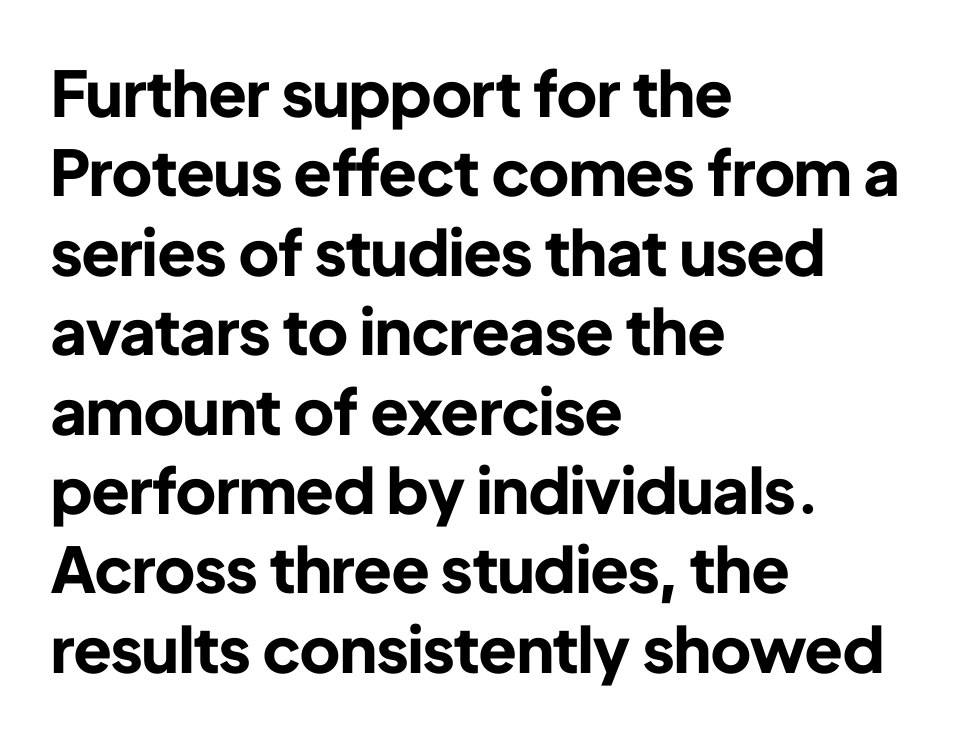
{"serif": "no", "italic": "no", "bold": "yes", "weight": "bold", "width": "normal", "stroke_contrast": "low", "x_height": "medium", "monospaced": "no", "underline": "no", "align": "left", "line_spacing": "normal", "line_spacing_ratio": 1.26, "letter_spacing": "normal", "letter_spacing_em": 0.0, "glyph_px": 63}
